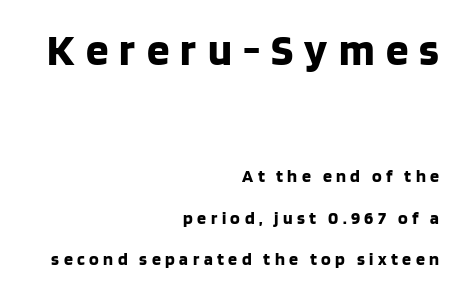
Q: Is the text bold? A: Yes.
Q: Is the text italic (slanted)? A: No, it is upright.
Q: Is the typeface a serif or a sans-serif typeface? A: Sans-serif.
Q: Is the text underlined? A: No.
Q: How is the paragraph aligned? A: Right-aligned.
Q: Is the spacing between letters normal or unusually wide? A: Unusually wide.
Q: Is the spacing between lines tight, normal or loose? A: Loose.
Q: Which block of text is set in a larger size, the first (top) or the second (bottom)? A: The first (top) one.
Q: Width (condensed, normal, or wide)? A: Normal.
Q: Stroke contrast? A: Low.
Q: x-height? A: Large.
Q: Monospaced? A: No.
